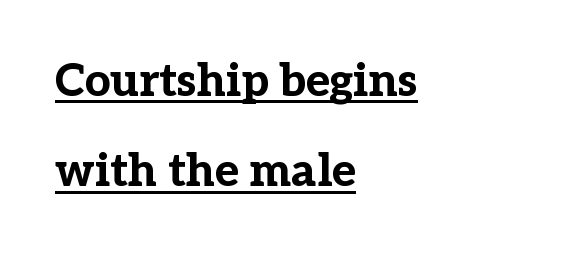
{"serif": "yes", "italic": "no", "bold": "yes", "weight": "bold", "width": "normal", "stroke_contrast": "low", "x_height": "medium", "monospaced": "no", "underline": "yes", "align": "left", "line_spacing": "loose", "line_spacing_ratio": 2.01, "letter_spacing": "normal", "letter_spacing_em": 0.0, "glyph_px": 45}
